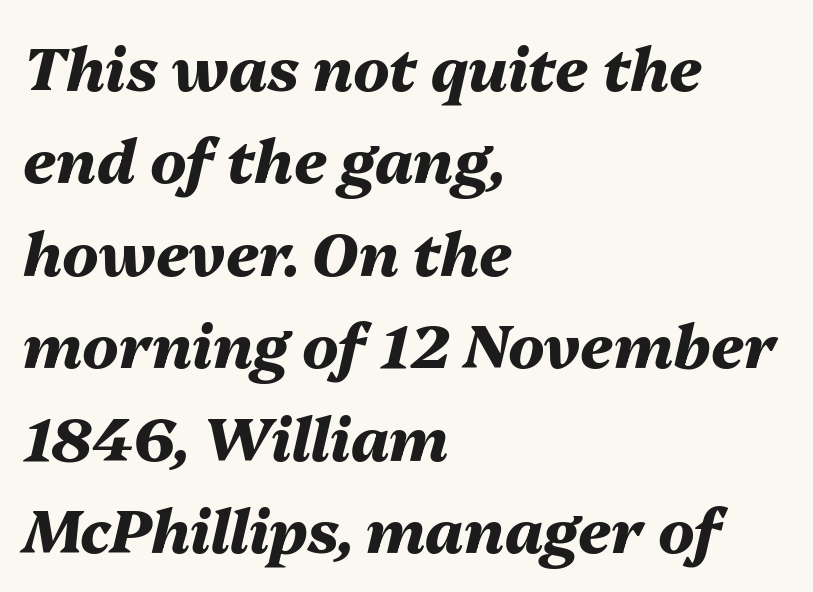
The image shows 60 px heavy type, italic (leaning right); set left-aligned, normal line spacing (1.54x), normal letter spacing, not underlined; medium stroke contrast and a medium x-height.
